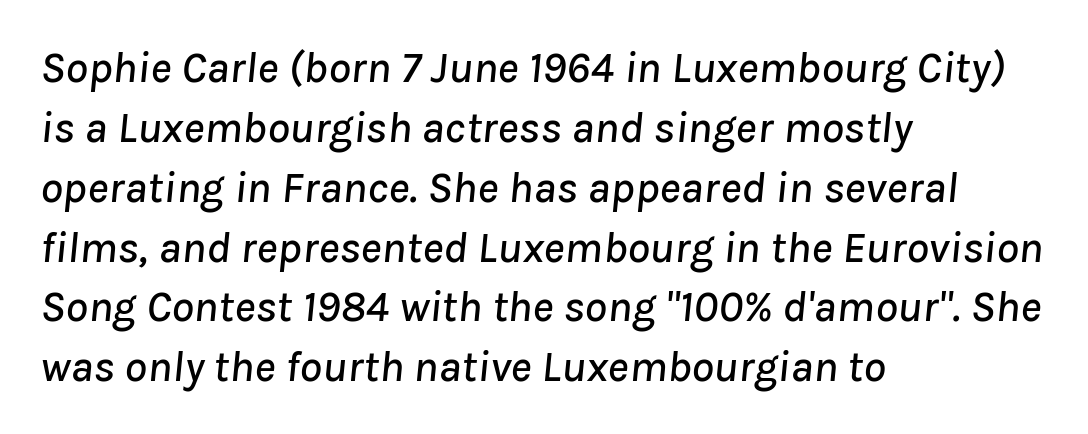
{"italic": "yes", "lean": "right", "slant_degrees": 8, "width": "normal", "stroke_contrast": "low", "x_height": "medium", "monospaced": "no", "underline": "no", "align": "left", "line_spacing": "normal", "line_spacing_ratio": 1.33, "letter_spacing": "normal", "letter_spacing_em": 0.0, "glyph_px": 45}
